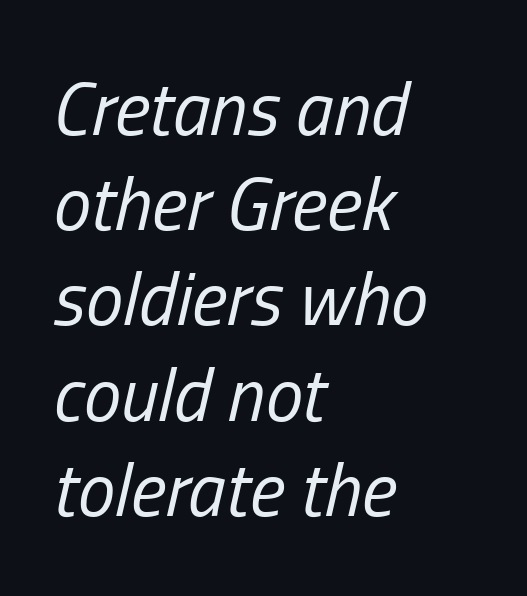
{"italic": "yes", "lean": "right", "slant_degrees": 13, "bold": "no", "weight": "regular", "width": "condensed", "stroke_contrast": "low", "x_height": "medium", "monospaced": "no", "underline": "no", "align": "left", "line_spacing": "normal", "line_spacing_ratio": 1.27, "letter_spacing": "normal", "letter_spacing_em": 0.0, "glyph_px": 75}
